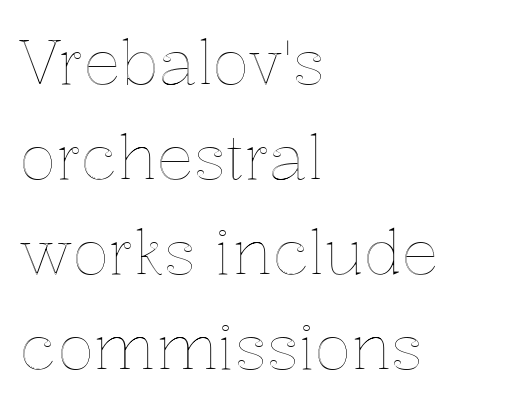
The rendering anchors every line to the left-hand side. A bare baseline throughout the passage. The space between consecutive lines is moderate. No italicization has been applied; the sample stays upright. Standard letterfit; no display-style spreading of the glyphs. Each letter keeps its own natural width here, so spacing adapts to shape.
